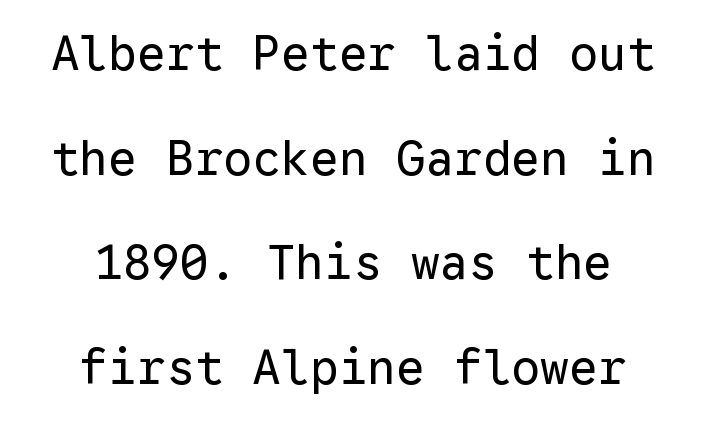
The image shows 48 px regular-weight sans-serif type, upright, monospaced; set centered, loose line spacing (2.18x), normal letter spacing, not underlined; low stroke contrast and a medium x-height.
